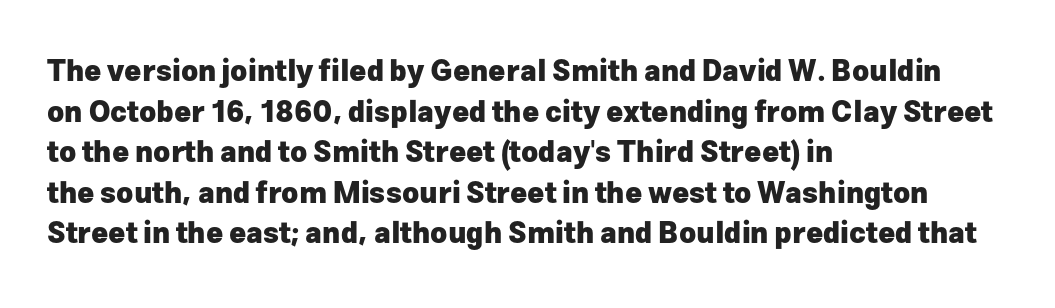
The image shows 29 px heavy sans-serif type, upright; set left-aligned, normal line spacing (1.4x), normal letter spacing, not underlined; low stroke contrast and a medium x-height.
